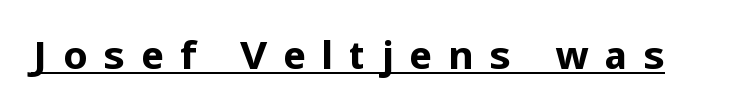
Does the lettering tilt? It doesn't — this is upright. The letters carry no serifs — their stems end cleanly without finishing strokes. Does extra space separate the letters? Yes, quite a lot of it. Summary of weight: heavy, a full bold.
